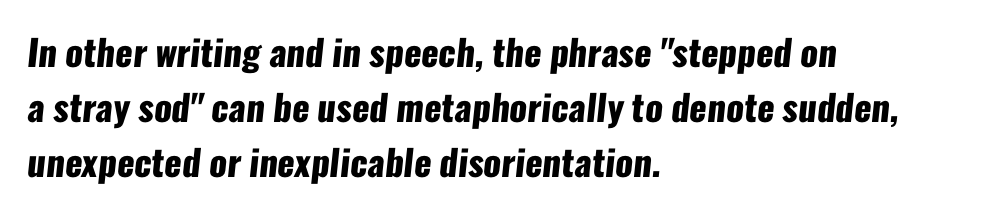
Q: Is the text bold? A: Yes.
Q: Is the typeface a serif or a sans-serif typeface? A: Sans-serif.
Q: Is the text underlined? A: No.
Q: How is the paragraph aligned? A: Left-aligned.
Q: Is the spacing between letters normal or unusually wide? A: Normal.
Q: Is the spacing between lines tight, normal or loose? A: Normal.
Q: Width (condensed, normal, or wide)? A: Condensed.
Q: Stroke contrast? A: Low.
Q: x-height? A: Medium.
Q: Monospaced? A: No.
